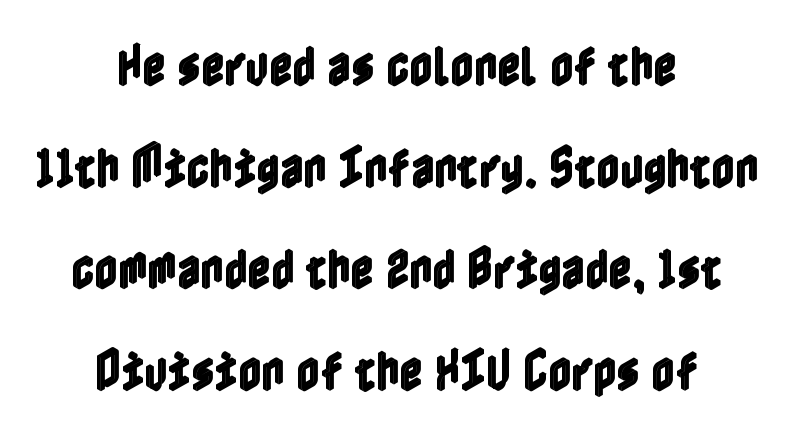
Q: Is the text italic (slanted)? A: No, it is upright.
Q: Is the text underlined? A: No.
Q: How is the paragraph aligned? A: Centered.
Q: Is the spacing between letters normal or unusually wide? A: Normal.
Q: Is the spacing between lines tight, normal or loose? A: Loose.
Q: Width (condensed, normal, or wide)? A: Condensed.
Q: x-height? A: Medium.
